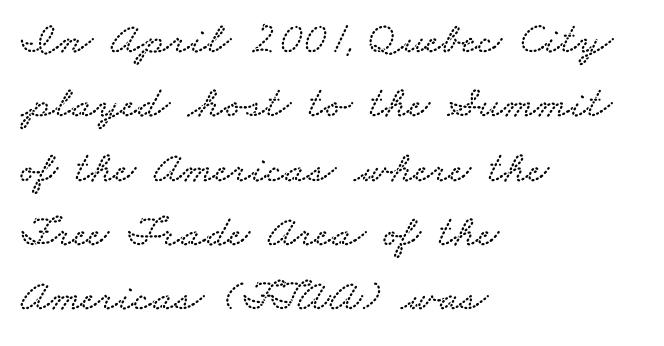
Q: Is the typeface a serif or a sans-serif typeface? A: Serif.
Q: Is the text underlined? A: No.
Q: How is the paragraph aligned? A: Left-aligned.
Q: Is the spacing between letters normal or unusually wide? A: Normal.
Q: Is the spacing between lines tight, normal or loose? A: Normal.
Q: Width (condensed, normal, or wide)? A: Wide.
Q: Stroke contrast? A: Low.
Q: x-height? A: Small.
Q: Monospaced? A: No.
